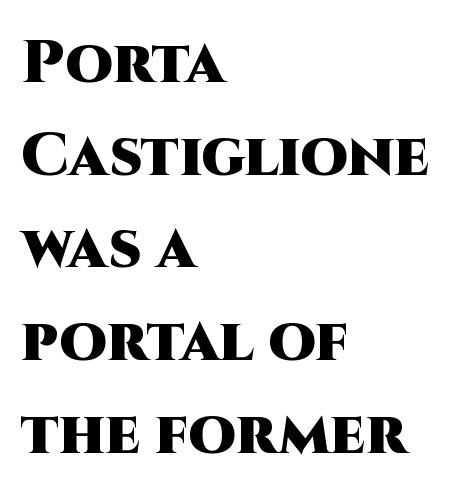
Q: Is the text bold? A: Yes.
Q: Is the text italic (slanted)? A: No, it is upright.
Q: Is the typeface a serif or a sans-serif typeface? A: Sans-serif.
Q: Is the text underlined? A: No.
Q: How is the paragraph aligned? A: Left-aligned.
Q: Is the spacing between letters normal or unusually wide? A: Normal.
Q: Is the spacing between lines tight, normal or loose? A: Normal.
Q: Width (condensed, normal, or wide)? A: Normal.
Q: Stroke contrast? A: High.
Q: x-height? A: Large.
Q: Monospaced? A: No.
